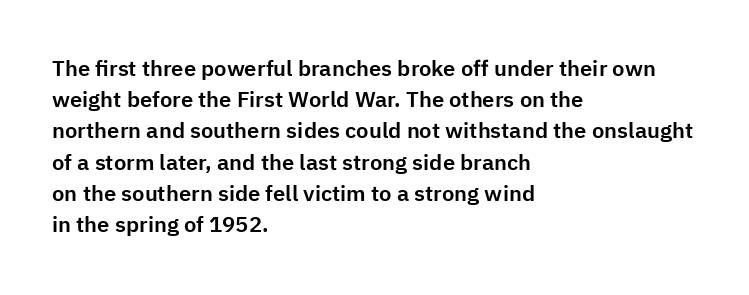
Nope, not italic — everything's standing straight. You could call the tracking neutral — neither tight nor loose. Descenders hang freely into open space. Vertical spacing — default. The compositor pushed each line to the left boundary.
